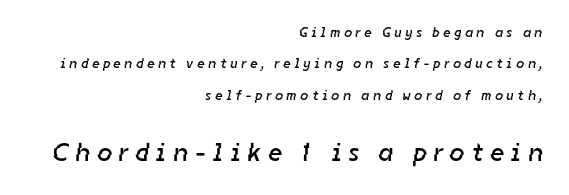
The image shows 26 px text type; set right-aligned, loose line spacing (2.25x), unusually wide letter spacing (+0.28 em), not underlined; the second (bottom) block is 1.86x larger.
